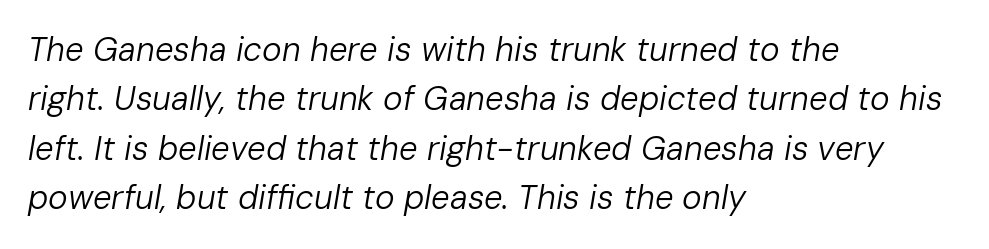
Q: Is the text bold? A: No.
Q: Is the text italic (slanted)? A: Yes, it leans right by about 10 degrees.
Q: Is the text underlined? A: No.
Q: How is the paragraph aligned? A: Left-aligned.
Q: Is the spacing between letters normal or unusually wide? A: Normal.
Q: Is the spacing between lines tight, normal or loose? A: Normal.
Q: Width (condensed, normal, or wide)? A: Normal.
Q: Stroke contrast? A: Low.
Q: x-height? A: Medium.
Q: Monospaced? A: No.
